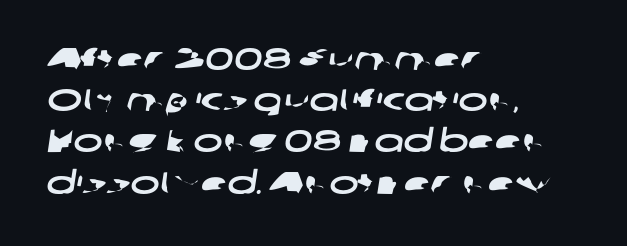
The block of text has a typical density, with ordinary space between rows. No extra tracking has been applied to these lines. Glance below the letters and you will spot only blank space. Visually the block forms a straight wall on the left and a jagged coastline on the right. You could not count columns in this text — the font is proportionally spaced.
